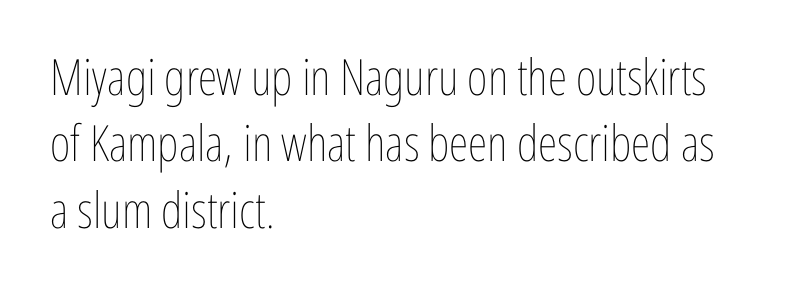
The image shows 50 px thin, condensed type, upright; set left-aligned, normal line spacing (1.33x), normal letter spacing, not underlined; low stroke contrast and a medium x-height.
